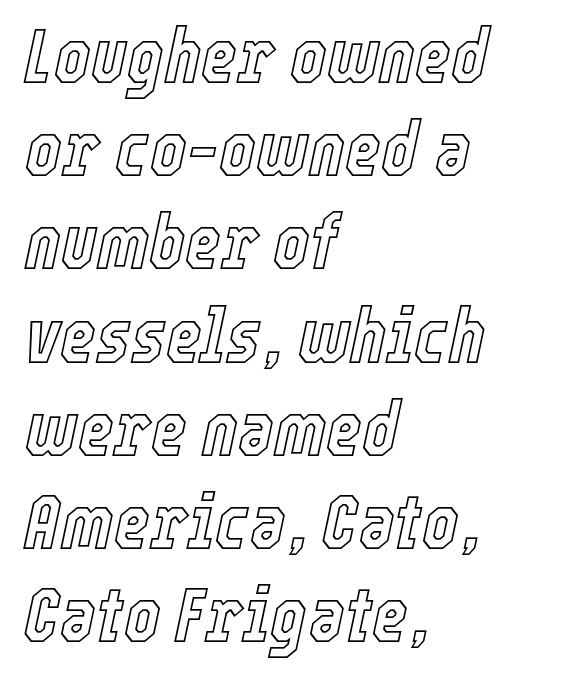
{"italic": "yes", "lean": "right", "slant_degrees": 12, "width": "condensed", "x_height": "medium", "monospaced": "no", "underline": "no", "align": "left", "line_spacing_ratio": 1.21, "letter_spacing": "normal", "letter_spacing_em": 0.0, "glyph_px": 77}
